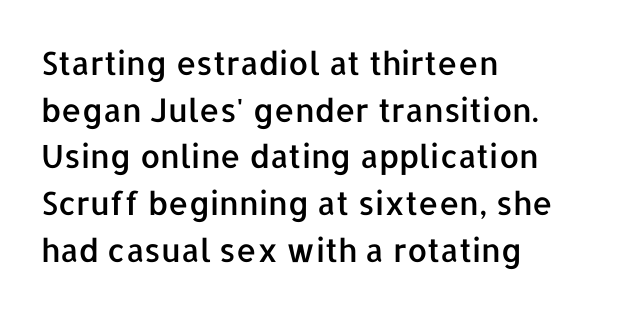
{"serif": "no", "italic": "no", "width": "normal", "stroke_contrast": "low", "x_height": "medium", "monospaced": "no", "underline": "no", "align": "left", "line_spacing": "normal", "line_spacing_ratio": 1.46, "letter_spacing": "normal", "letter_spacing_em": 0.0, "glyph_px": 32}
